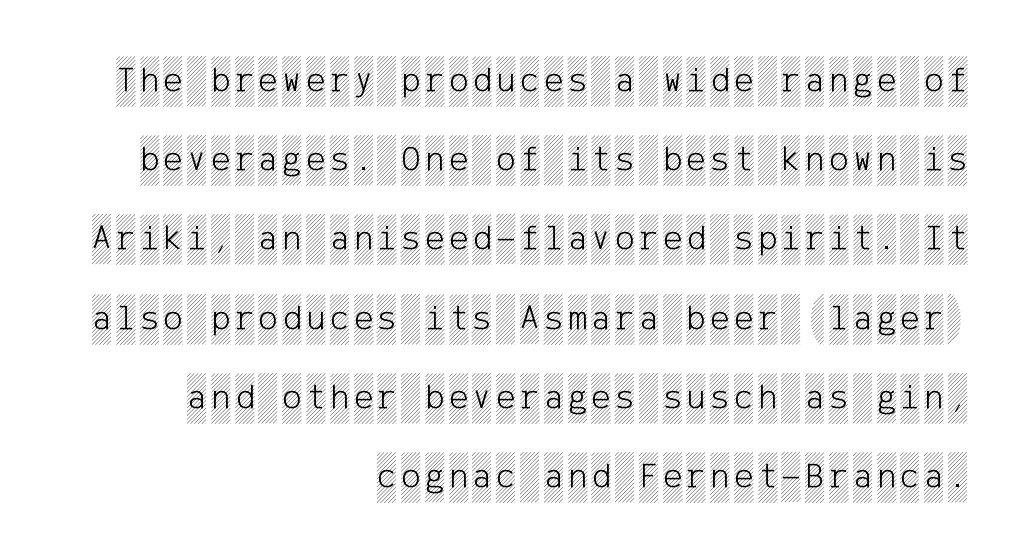
{"italic": "no", "width": "condensed", "x_height": "large", "underline": "no", "align": "right", "line_spacing": "loose", "line_spacing_ratio": 2.2, "glyph_px": 36}
